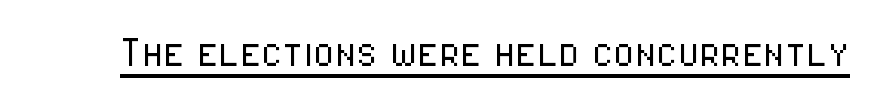
The image shows 49 px light, condensed sans-serif type, upright; set normal letter spacing, underlined; low stroke contrast and a medium x-height.
